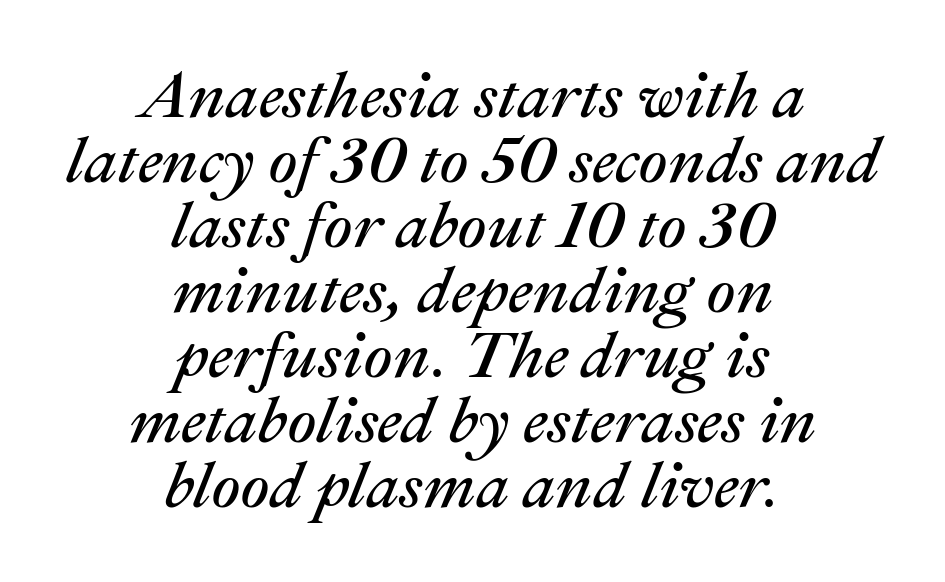
{"italic": "yes", "lean": "right", "slant_degrees": 22, "bold": "no", "weight": "regular", "width": "normal", "stroke_contrast": "medium", "x_height": "medium", "monospaced": "no", "underline": "no", "align": "center", "line_spacing": "tight", "line_spacing_ratio": 1.0, "letter_spacing": "normal", "letter_spacing_em": 0.0, "glyph_px": 65}
